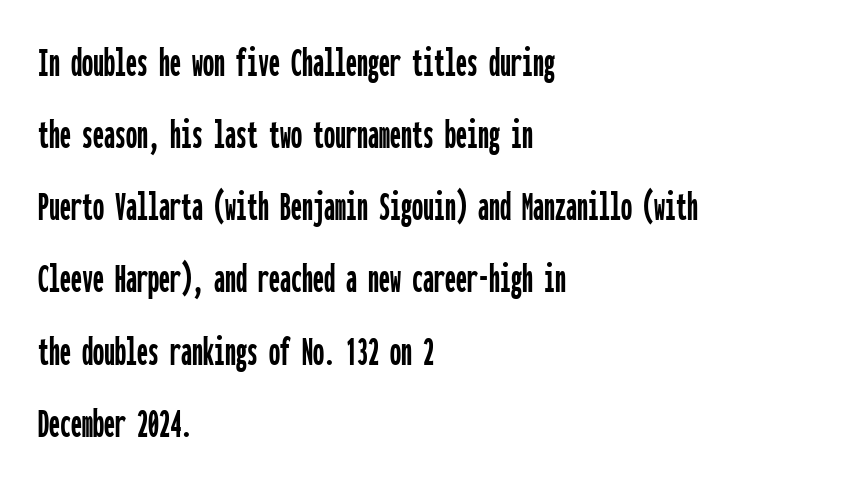
The image shows 44 px condensed sans-serif type, upright, monospaced; set left-aligned, normal line spacing (1.64x), normal letter spacing, not underlined; low stroke contrast and a medium x-height.
